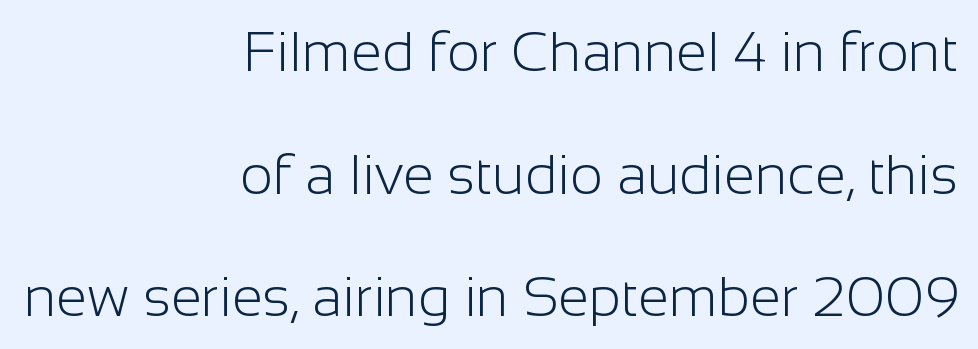
On a weight scale, this lands at 450 or below. Between one letter and the next there's only the usual sliver of space. These lines are rendered in a variable-pitch font. Students, observe: this is what heavily led, spacious text looks like. A sans-serif font was chosen for this passage.
